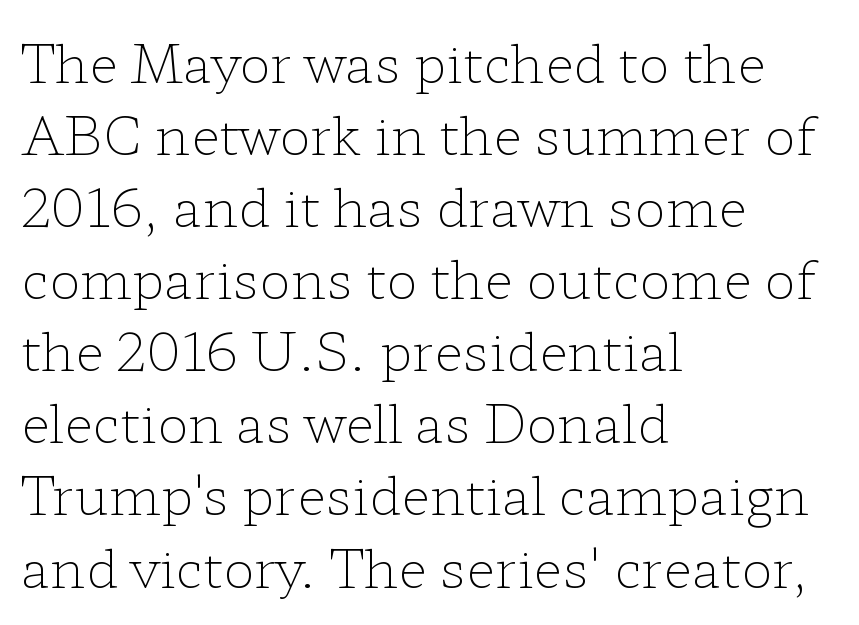
The image shows 53 px light, wide serif type, upright; set left-aligned, normal line spacing (1.36x), normal letter spacing, not underlined; low stroke contrast and a medium x-height.
